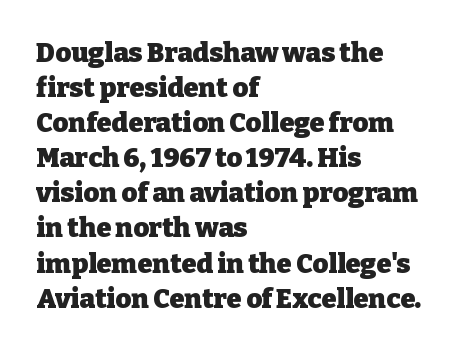
The image shows 27 px bold type, upright; set left-aligned, normal line spacing (1.3x), normal letter spacing, not underlined.
